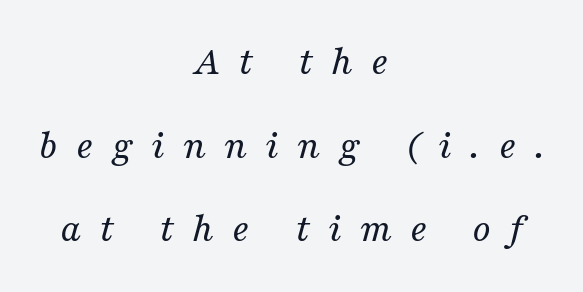
{"serif": "yes", "italic": "yes", "lean": "right", "slant_degrees": 16, "bold": "no", "weight": "regular", "width": "normal", "stroke_contrast": "medium", "x_height": "medium", "monospaced": "no", "underline": "no", "align": "center", "line_spacing": "loose", "line_spacing_ratio": 2.04, "letter_spacing": "wide", "letter_spacing_em": 0.44, "glyph_px": 41}
